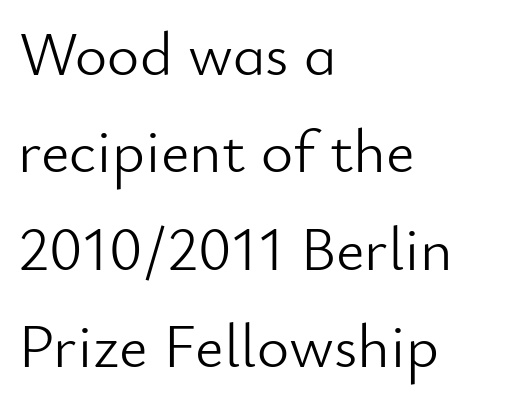
{"serif": "no", "italic": "no", "bold": "no", "weight": "light", "width": "normal", "stroke_contrast": "low", "x_height": "small", "monospaced": "no", "underline": "no", "align": "left", "line_spacing": "normal", "line_spacing_ratio": 1.57, "letter_spacing": "normal", "letter_spacing_em": 0.0, "glyph_px": 62}
